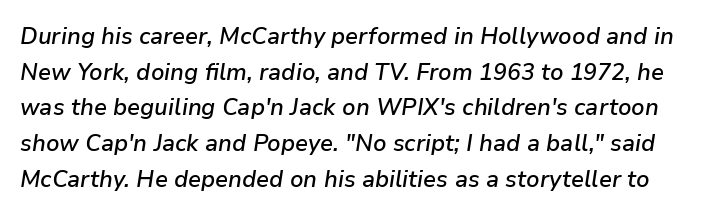
{"italic": "yes", "lean": "right", "slant_degrees": 9, "bold": "semi", "underline": "no", "line_spacing": "normal", "line_spacing_ratio": 1.55, "letter_spacing": "normal", "letter_spacing_em": 0.0, "glyph_px": 23}
